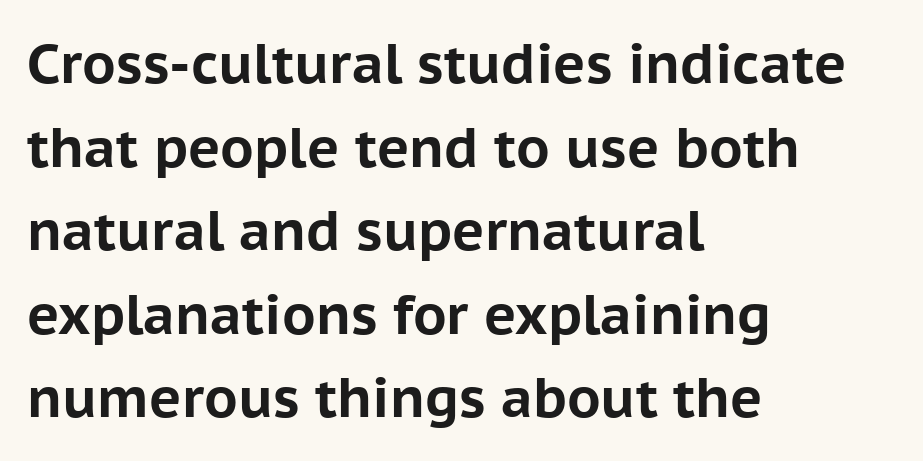
Layout note: lines flush left. Beneath every word, the page is bare. You'd pick this weight for a headline — it's a proper bold. Every stem runs plumb, perpendicular to the baseline.
